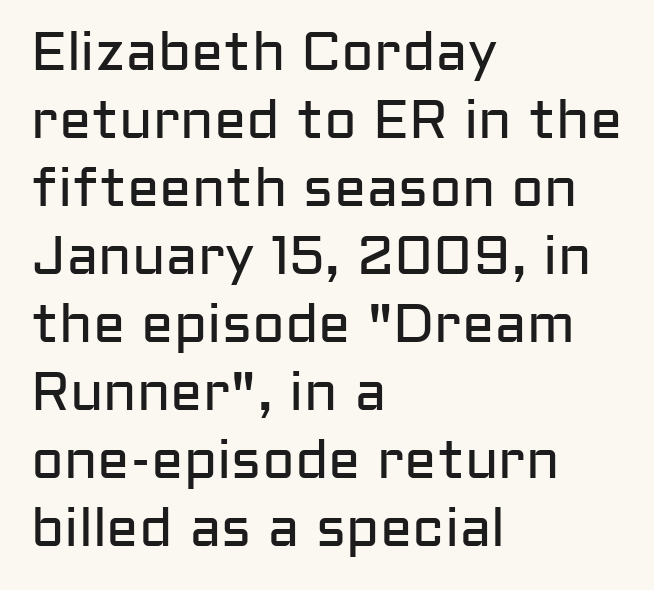
{"serif": "no", "italic": "no", "bold": "no", "weight": "regular", "width": "normal", "stroke_contrast": "low", "x_height": "medium", "monospaced": "no", "underline": "no", "align": "left", "line_spacing": "normal", "line_spacing_ratio": 1.26, "letter_spacing": "normal", "letter_spacing_em": 0.0, "glyph_px": 54}
